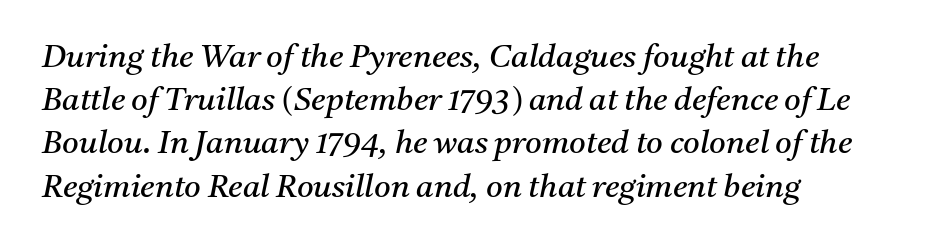
Q: Is the text bold? A: No.
Q: Is the text italic (slanted)? A: Yes, it leans right by about 11 degrees.
Q: Is the typeface a serif or a sans-serif typeface? A: Serif.
Q: Is the text underlined? A: No.
Q: How is the paragraph aligned? A: Left-aligned.
Q: Is the spacing between letters normal or unusually wide? A: Normal.
Q: Is the spacing between lines tight, normal or loose? A: Normal.
Q: Width (condensed, normal, or wide)? A: Normal.
Q: Stroke contrast? A: Medium.
Q: x-height? A: Medium.
Q: Monospaced? A: No.
